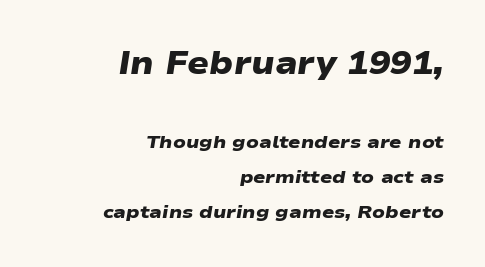
{"serif": "no", "bold": "yes", "weight": "heavy", "width": "wide", "stroke_contrast": "low", "x_height": "medium", "monospaced": "no", "underline": "no", "align": "right", "line_spacing": "loose", "line_spacing_ratio": 1.95, "letter_spacing": "normal", "letter_spacing_em": 0.0, "larger_block": "first", "size_ratio": 1.78, "glyph_px": 32}
